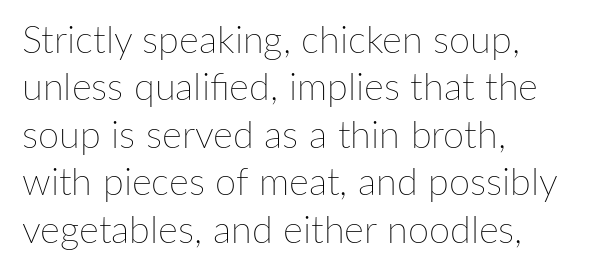
The image shows 38 px thin type, upright; set left-aligned, normal line spacing (1.25x), normal letter spacing, not underlined; low stroke contrast and a medium x-height.
